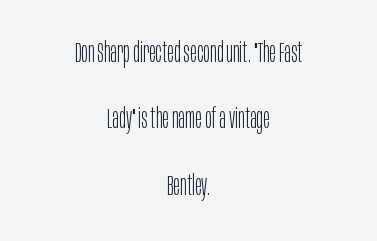
The image shows 28 px light, condensed sans-serif type, upright; set centered, loose line spacing (2.37x), normal letter spacing, not underlined; low stroke contrast and a large x-height.
